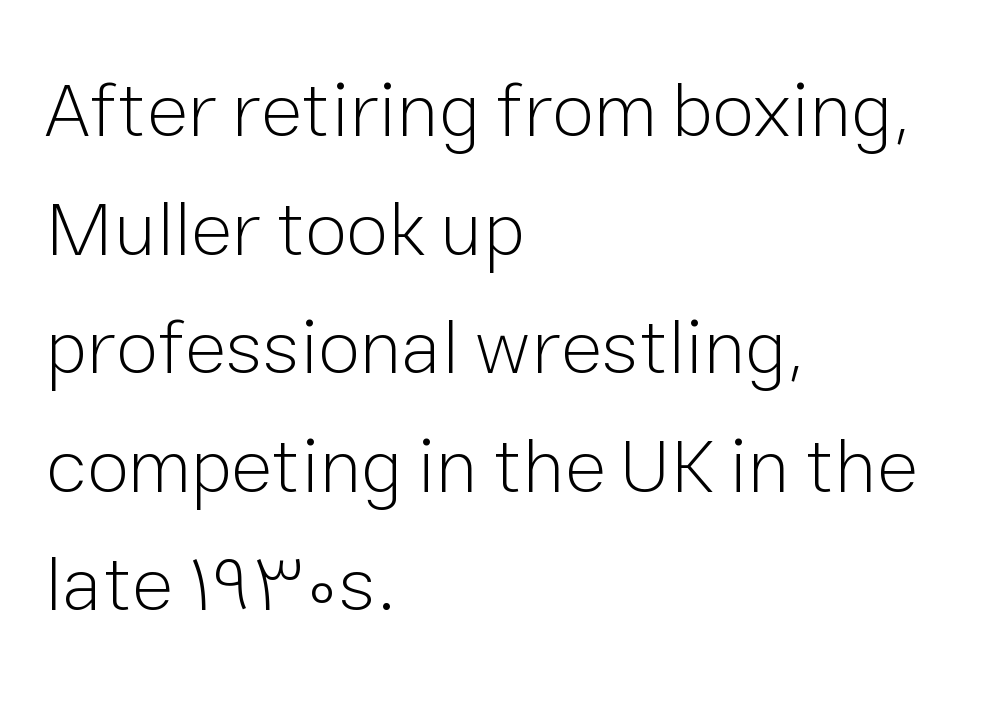
Horizontal bands of white between lines are of average thickness. Varying glyph widths throughout — classic text-font behaviour. The space directly below the letters is spotless. The typesetting does not lean heavy: it is not bold.
